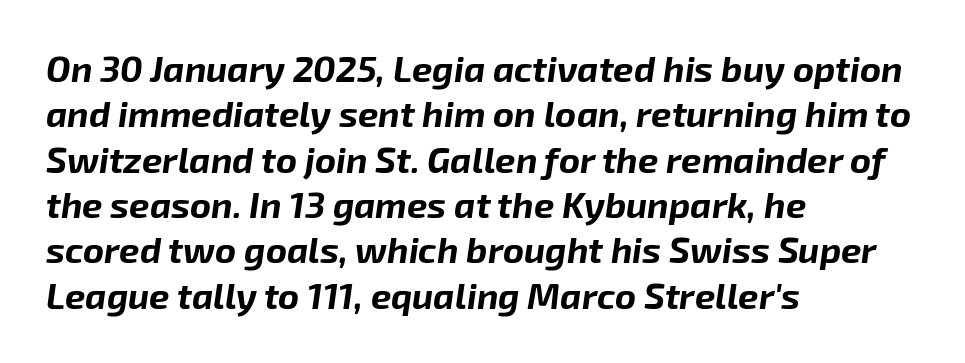
{"italic": "yes", "lean": "right", "slant_degrees": 8, "bold": "yes", "weight": "bold", "width": "normal", "stroke_contrast": "low", "x_height": "medium", "monospaced": "no", "underline": "no", "align": "left", "line_spacing": "normal", "line_spacing_ratio": 1.26, "letter_spacing": "normal", "letter_spacing_em": 0.0, "glyph_px": 36}
